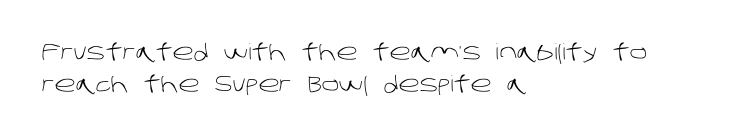
The image shows 22 px text type; set left-aligned, normal line spacing (1.45x), normal letter spacing, not underlined.
